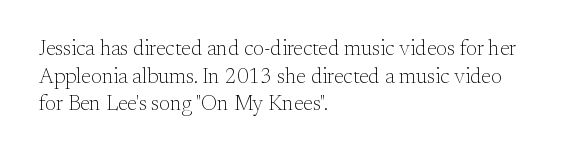
Every stem runs plumb, perpendicular to the baseline. Leftover space on each line is placed entirely after the last word. Check the space under the baseline: it is left empty. This reads as an unemphasized weight, regular at the heaviest. Caption: standard tracking, unaltered.
